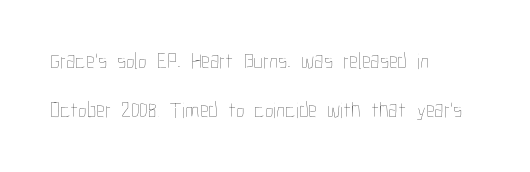
The image shows 22 px text type, upright; set left-aligned, loose line spacing (2.21x), normal letter spacing, not underlined.
